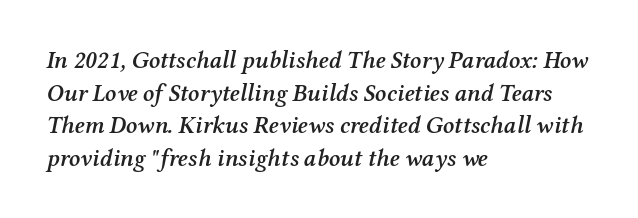
Line spacing here is normal. The specimen omits any rule beneath the text block's lines. The face used here is a semibold: visibly heavier than regular, lighter than bold. The rag falls on the right side of this text block. Characters follow at the spacing the type designer built in. Does the lettering tilt? It does — this is italic.
